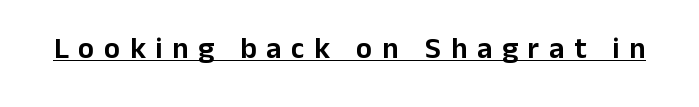
The image shows 30 px sans-serif type, upright; set unusually wide letter spacing (+0.32 em), underlined; low stroke contrast and a medium x-height.
